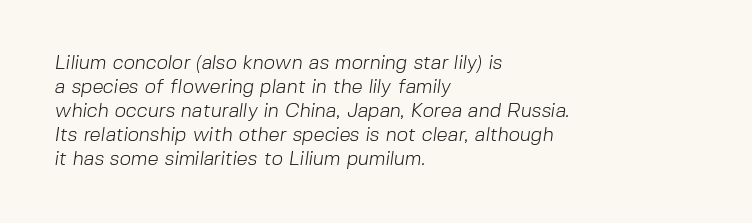
{"bold": "no", "underline": "no", "align": "left", "line_spacing_ratio": 1.2, "letter_spacing": "normal", "letter_spacing_em": 0.0, "glyph_px": 20}
